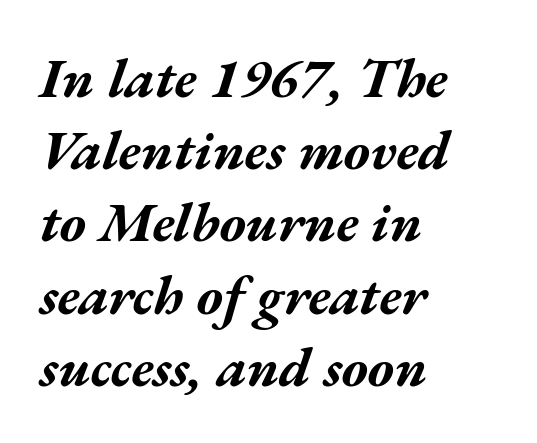
Typographic density is high because the face is bold. Notice how the passage keeps a crisp vertical edge on the left only. Horizontal bands of white between lines are of average thickness. The face used here has a pronounced slope to its letters. The gap between lines stays unmarked. Students, note that the glyphs here touch the page at normal intervals.
